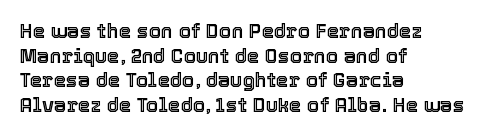
The image shows 20 px text type, upright; set left-aligned, line spacing 1.23x, normal letter spacing, not underlined.
